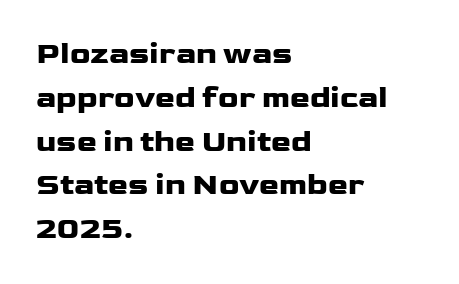
{"serif": "no", "italic": "no", "bold": "yes", "weight": "heavy", "width": "wide", "stroke_contrast": "low", "x_height": "medium", "monospaced": "no", "underline": "no", "align": "left", "line_spacing": "normal", "line_spacing_ratio": 1.46, "letter_spacing": "normal", "letter_spacing_em": 0.0, "glyph_px": 30}
